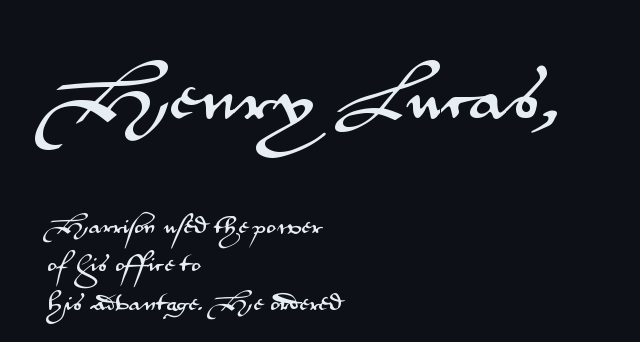
Q: Is the text italic (slanted)? A: Yes.
Q: Is the typeface a serif or a sans-serif typeface? A: Sans-serif.
Q: Is the text underlined? A: No.
Q: How is the paragraph aligned? A: Left-aligned.
Q: Is the spacing between letters normal or unusually wide? A: Normal.
Q: Is the spacing between lines tight, normal or loose? A: Loose.
Q: Which block of text is set in a larger size, the first (top) or the second (bottom)? A: The first (top) one.
Q: Width (condensed, normal, or wide)? A: Wide.
Q: Stroke contrast? A: Medium.
Q: x-height? A: Small.
Q: Monospaced? A: No.
